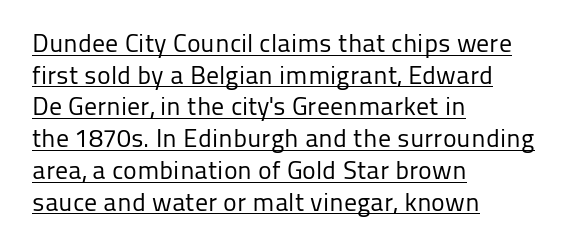
The image shows 26 px text type, upright; set left-aligned, line spacing 1.22x, normal letter spacing, underlined.
